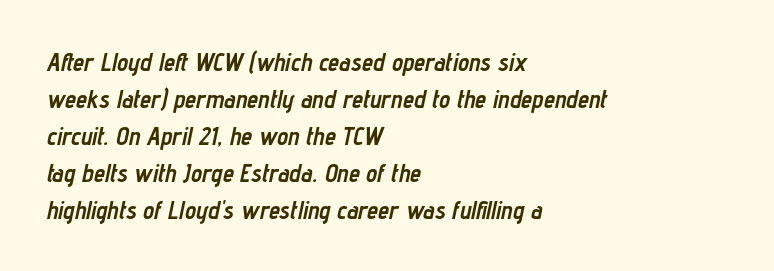
Q: Is the text bold? A: Yes.
Q: Is the text italic (slanted)? A: Yes, it leans right by about 12 degrees.
Q: Is the text underlined? A: No.
Q: How is the paragraph aligned? A: Left-aligned.
Q: Is the spacing between letters normal or unusually wide? A: Normal.
Q: Is the spacing between lines tight, normal or loose? A: Normal.
